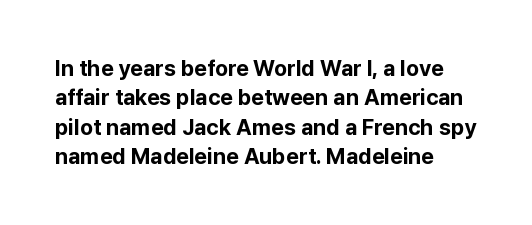
Q: Is the text bold? A: Yes.
Q: Is the text italic (slanted)? A: No, it is upright.
Q: Is the text underlined? A: No.
Q: How is the paragraph aligned? A: Left-aligned.
Q: Is the spacing between letters normal or unusually wide? A: Normal.
Q: Is the spacing between lines tight, normal or loose? A: Normal.
